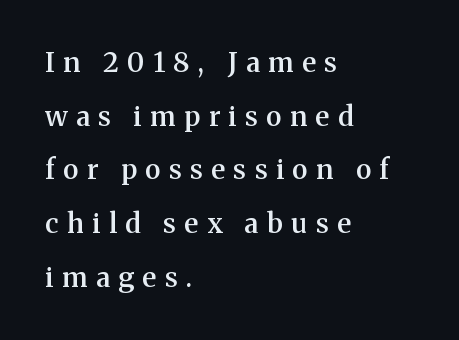
{"italic": "no", "bold": "semi", "underline": "no", "align": "left", "line_spacing": "loose", "line_spacing_ratio": 1.99, "letter_spacing": "wide", "letter_spacing_em": 0.32, "glyph_px": 27}
